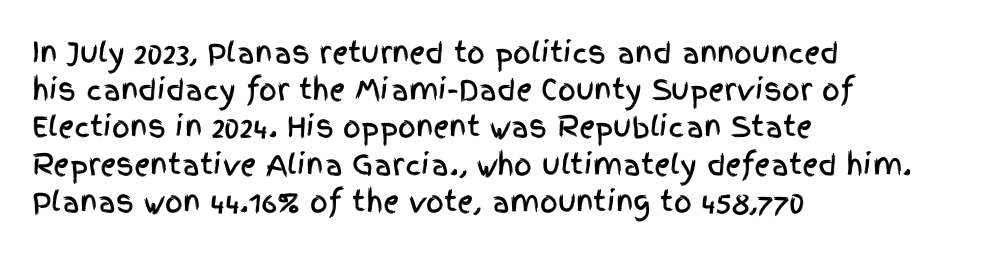
The image shows 28 px condensed sans-serif type, upright; set left-aligned, normal line spacing (1.33x), normal letter spacing, not underlined; a large x-height.
